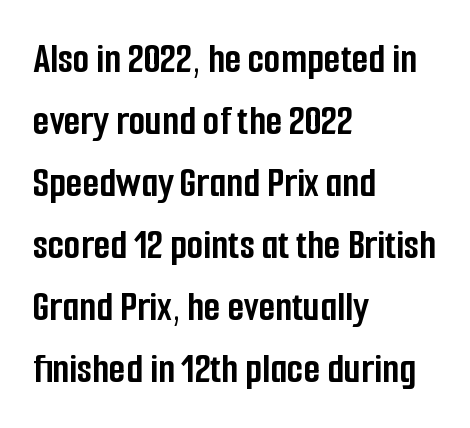
{"serif": "no", "italic": "no", "bold": "yes", "weight": "semibold", "width": "condensed", "stroke_contrast": "low", "x_height": "medium", "monospaced": "no", "underline": "no", "align": "left", "line_spacing": "normal", "line_spacing_ratio": 1.44, "letter_spacing": "normal", "letter_spacing_em": 0.0, "glyph_px": 43}
